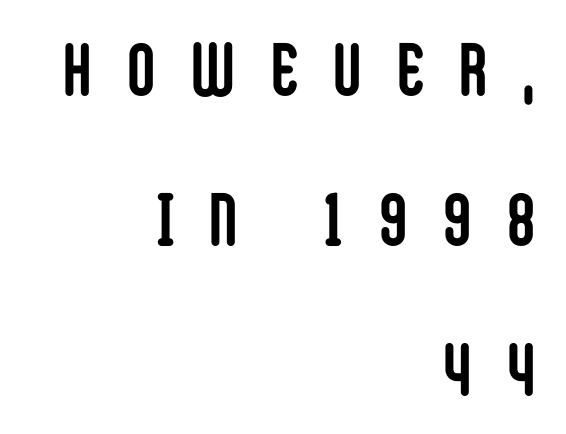
Q: Is the text bold? A: Yes.
Q: Is the text italic (slanted)? A: No, it is upright.
Q: Is the typeface a serif or a sans-serif typeface? A: Sans-serif.
Q: Is the text underlined? A: No.
Q: How is the paragraph aligned? A: Right-aligned.
Q: Is the spacing between letters normal or unusually wide? A: Unusually wide.
Q: Is the spacing between lines tight, normal or loose? A: Loose.
Q: Width (condensed, normal, or wide)? A: Condensed.
Q: Stroke contrast? A: Low.
Q: x-height? A: Large.
Q: Monospaced? A: No.
